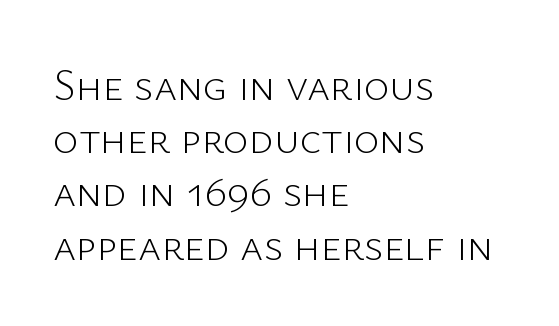
Ink coverage per letter is moderate at most. The rendering keeps characters at their native spacing. The zone under the glyphs is completely vacant. You could not count columns in this text — the font is proportionally spaced. The letters carry no serifs — their stems end cleanly without finishing strokes. Unlike italic type, these characters show no tilt at all.
